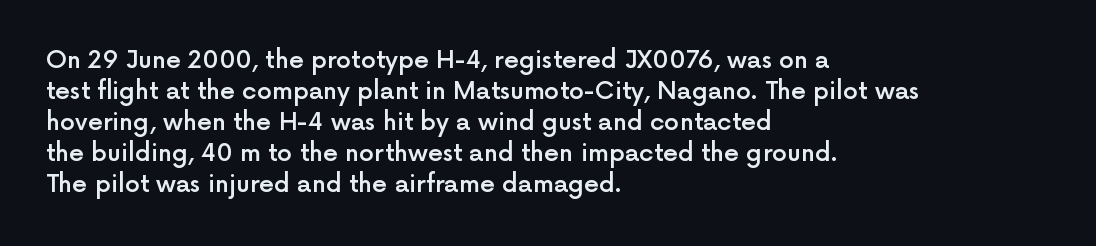
{"italic": "no", "bold": "semi", "underline": "no", "align": "left", "line_spacing": "normal", "line_spacing_ratio": 1.29, "letter_spacing": "normal", "letter_spacing_em": 0.0, "glyph_px": 24}
